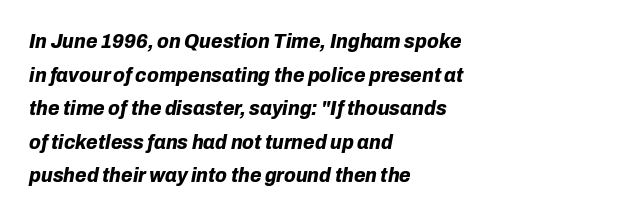
The image shows 21 px bold type, italic (leaning right); set left-aligned, normal line spacing (1.6x), normal letter spacing, not underlined.
